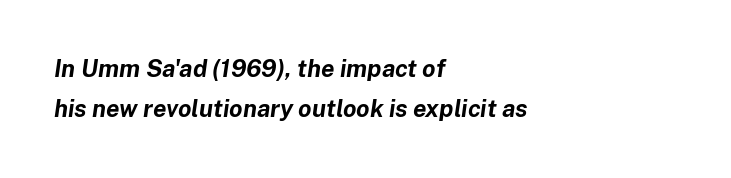
Q: Is the text bold? A: Yes.
Q: Is the text italic (slanted)? A: Yes, it leans right by about 8 degrees.
Q: Is the text underlined? A: No.
Q: How is the paragraph aligned? A: Left-aligned.
Q: Is the spacing between letters normal or unusually wide? A: Normal.
Q: Is the spacing between lines tight, normal or loose? A: Normal.
